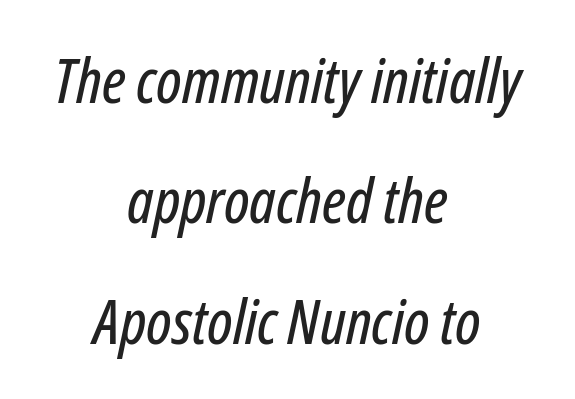
Q: Is the text italic (slanted)? A: Yes, it leans right by about 12 degrees.
Q: Is the text underlined? A: No.
Q: How is the paragraph aligned? A: Centered.
Q: Is the spacing between letters normal or unusually wide? A: Normal.
Q: Is the spacing between lines tight, normal or loose? A: Loose.
Q: Width (condensed, normal, or wide)? A: Condensed.
Q: Stroke contrast? A: Low.
Q: x-height? A: Medium.
Q: Monospaced? A: No.
